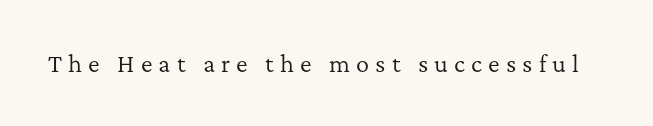
Q: Is the text bold? A: No.
Q: Is the text italic (slanted)? A: No, it is upright.
Q: Is the text underlined? A: No.
Q: Is the spacing between letters normal or unusually wide? A: Unusually wide.
